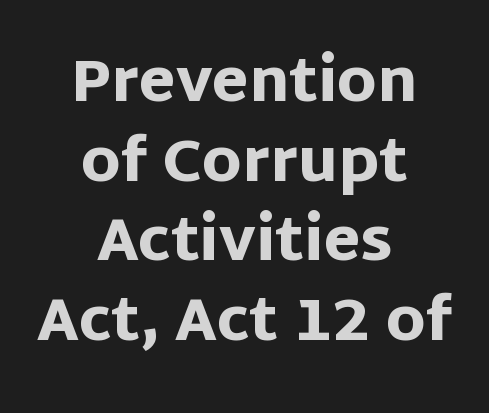
Q: Is the text bold? A: Yes.
Q: Is the text italic (slanted)? A: No, it is upright.
Q: Is the typeface a serif or a sans-serif typeface? A: Sans-serif.
Q: Is the text underlined? A: No.
Q: How is the paragraph aligned? A: Centered.
Q: Is the spacing between letters normal or unusually wide? A: Normal.
Q: Is the spacing between lines tight, normal or loose? A: Normal.
Q: Width (condensed, normal, or wide)? A: Normal.
Q: Stroke contrast? A: Low.
Q: x-height? A: Large.
Q: Monospaced? A: No.
